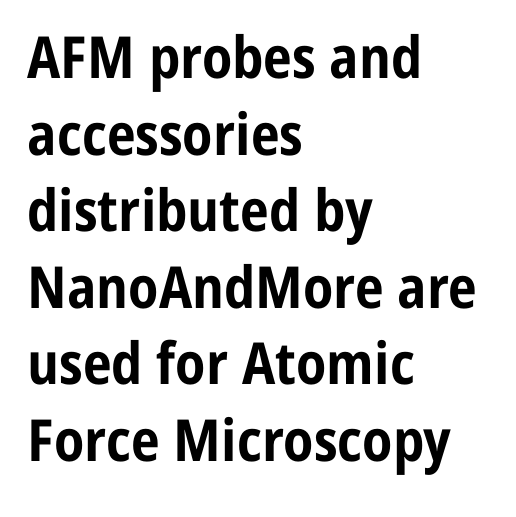
{"serif": "no", "italic": "no", "bold": "yes", "weight": "bold", "width": "condensed", "stroke_contrast": "low", "x_height": "medium", "monospaced": "no", "underline": "no", "align": "left", "line_spacing": "normal", "line_spacing_ratio": 1.32, "letter_spacing": "normal", "letter_spacing_em": 0.0, "glyph_px": 58}
